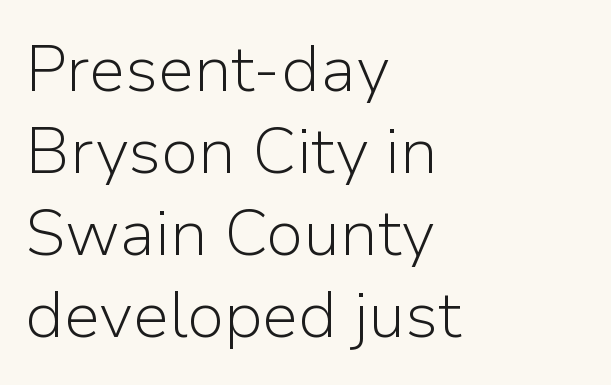
The image shows 65 px light sans-serif type, upright; set left-aligned, normal line spacing (1.26x), normal letter spacing, not underlined; low stroke contrast and a medium x-height.
